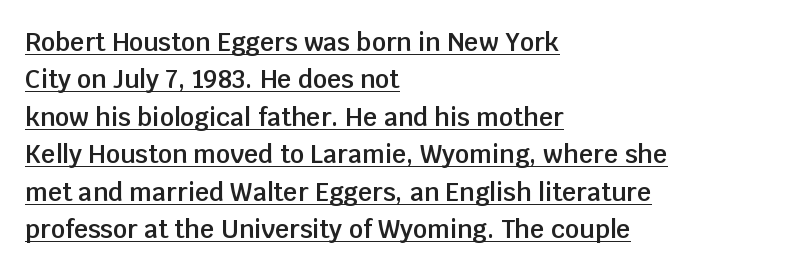
The line-height multiplier appears to be the usual default. No italicization has been applied; the sample stays upright. Compared with an ordinary text face, these strokes are moderately heavier — a semibold. The letters sit at their default tracking, neither squeezed nor spread.
